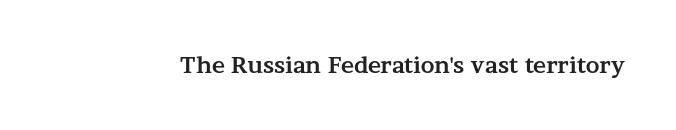
Q: Is the text bold? A: Yes.
Q: Is the text italic (slanted)? A: No, it is upright.
Q: Is the text underlined? A: No.
Q: Is the spacing between letters normal or unusually wide? A: Normal.
